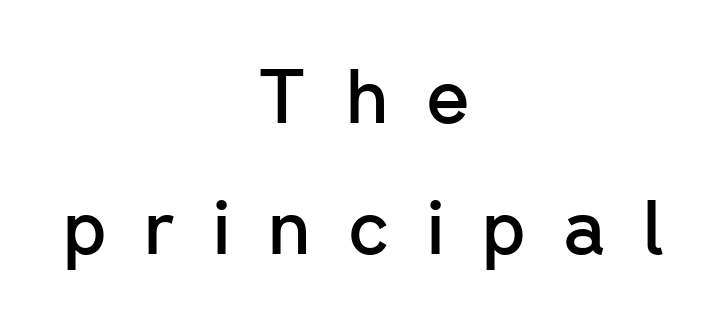
{"serif": "no", "italic": "no", "bold": "semi", "weight": "semibold", "width": "normal", "stroke_contrast": "low", "x_height": "medium", "monospaced": "no", "underline": "no", "align": "center", "line_spacing_ratio": 1.75, "letter_spacing": "wide", "letter_spacing_em": 0.5, "glyph_px": 75}
